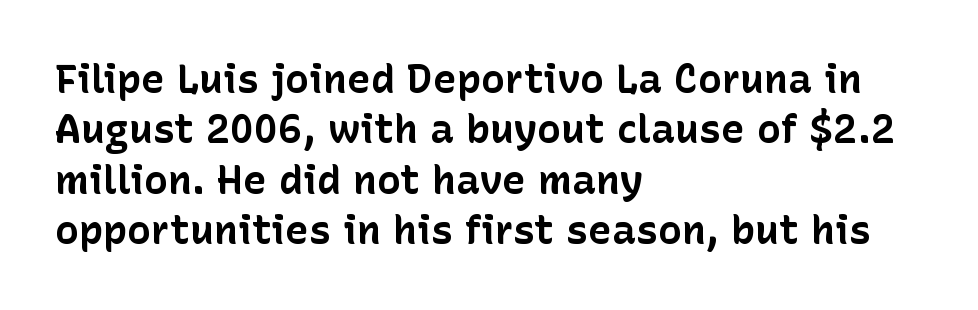
Stroke thickness is high; the sample reads as a true bold. The face used here is proportionally spaced, like ordinary book or web type. How would I describe the line gaps? Plain and ordinary. Notice how the stems are strictly vertical — no italics here. Typeset ragged right — the left edge is the straight one.
